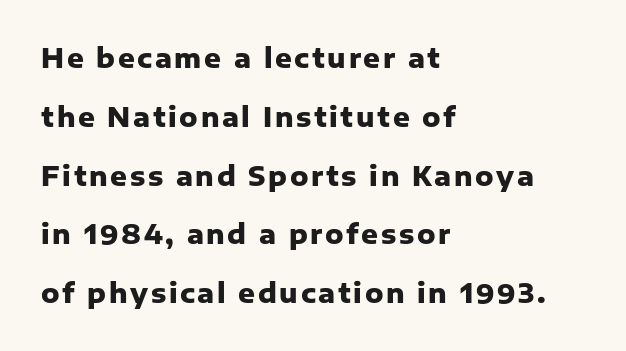
Q: Is the text bold? A: Yes.
Q: Is the text italic (slanted)? A: No, it is upright.
Q: Is the text underlined? A: No.
Q: How is the paragraph aligned? A: Left-aligned.
Q: Is the spacing between lines tight, normal or loose? A: Loose.
